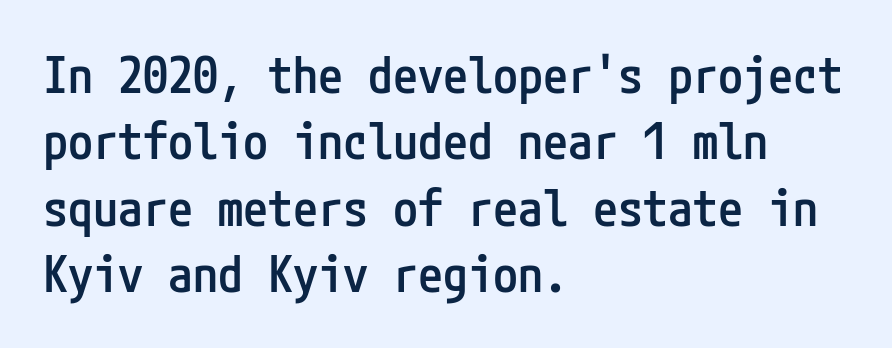
The image shows 50 px semibold, condensed sans-serif type, upright; set left-aligned, normal line spacing (1.33x), normal letter spacing, not underlined; low stroke contrast and a medium x-height.
